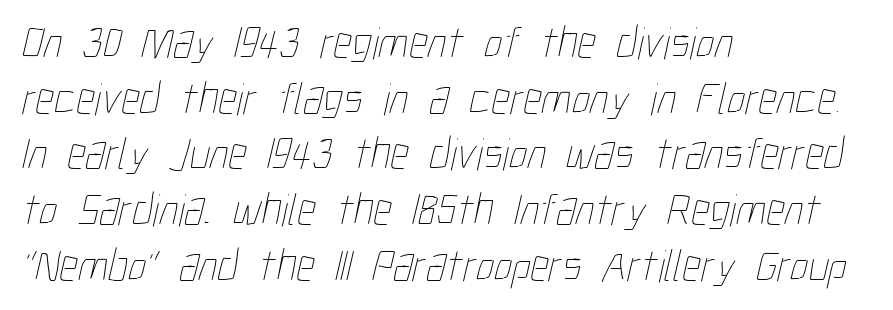
Q: Is the text bold? A: No.
Q: Is the text underlined? A: No.
Q: How is the paragraph aligned? A: Left-aligned.
Q: Is the spacing between letters normal or unusually wide? A: Normal.
Q: Width (condensed, normal, or wide)? A: Condensed.
Q: Stroke contrast? A: Low.
Q: x-height? A: Medium.
Q: Monospaced? A: No.
